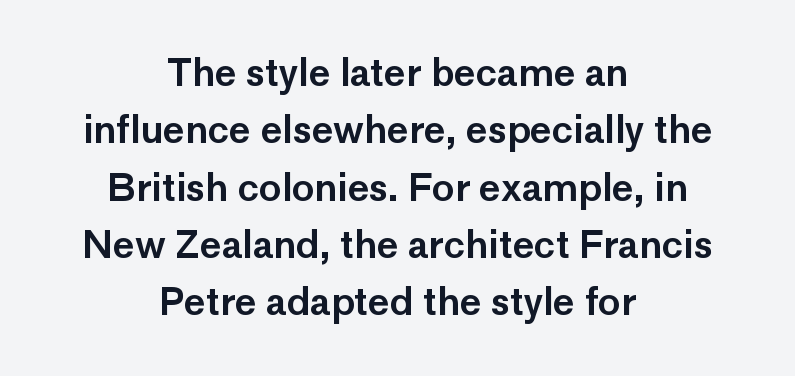
The image shows 37 px sans-serif type, upright; set centered, normal line spacing (1.55x), normal letter spacing, not underlined; low stroke contrast and a medium x-height.
